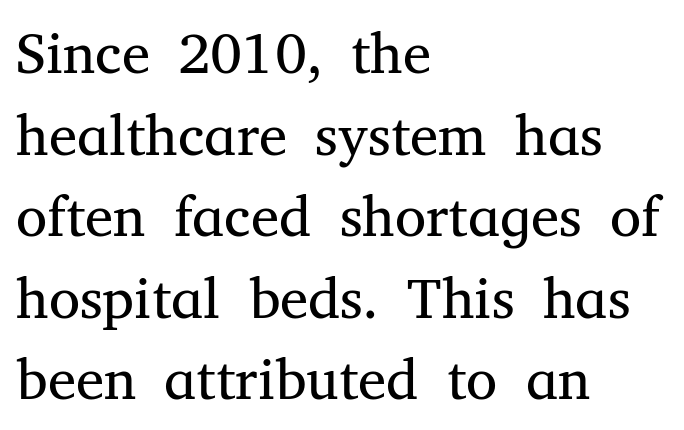
Q: Is the text bold? A: No.
Q: Is the text italic (slanted)? A: No, it is upright.
Q: Is the typeface a serif or a sans-serif typeface? A: Serif.
Q: Is the text underlined? A: No.
Q: How is the paragraph aligned? A: Left-aligned.
Q: Is the spacing between letters normal or unusually wide? A: Normal.
Q: Is the spacing between lines tight, normal or loose? A: Normal.
Q: Width (condensed, normal, or wide)? A: Normal.
Q: Stroke contrast? A: Medium.
Q: x-height? A: Medium.
Q: Monospaced? A: No.
